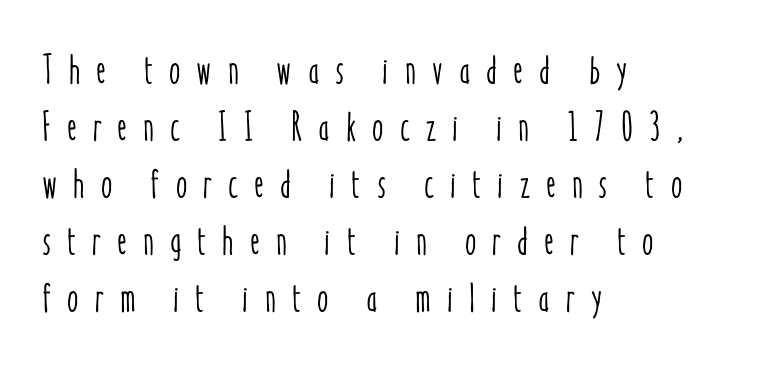
Left-aligned paragraph, ragged on the right. These lines have a slow, spaced-out rhythm from letter to letter. Is there any slant? The stems are plumb. Honestly, there is no underline to notice here at all. The line-height multiplier appears to be the usual default.
